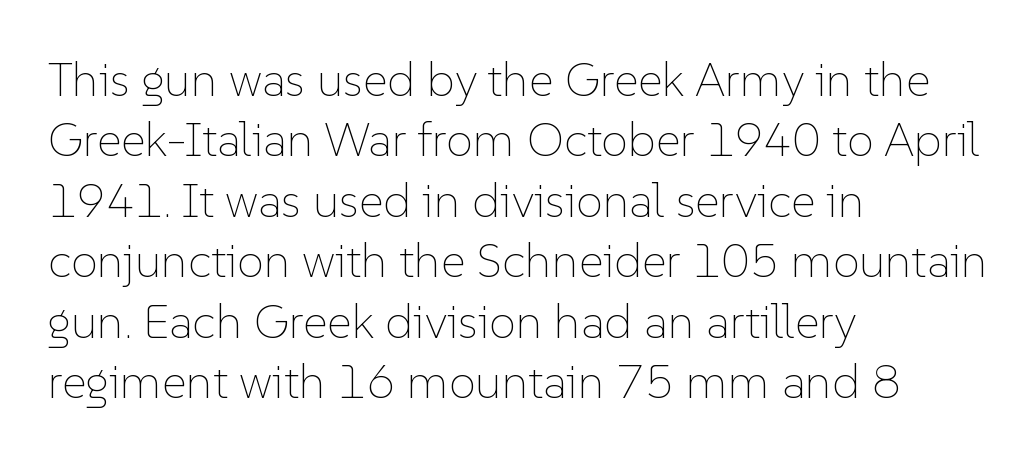
Q: Is the text bold? A: No.
Q: Is the text italic (slanted)? A: No, it is upright.
Q: Is the text underlined? A: No.
Q: How is the paragraph aligned? A: Left-aligned.
Q: Is the spacing between letters normal or unusually wide? A: Normal.
Q: Is the spacing between lines tight, normal or loose? A: Normal.
Q: Width (condensed, normal, or wide)? A: Normal.
Q: Stroke contrast? A: Low.
Q: x-height? A: Medium.
Q: Monospaced? A: No.
